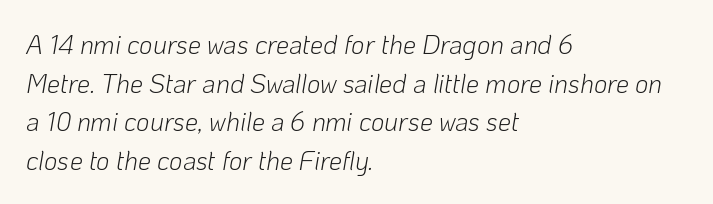
Q: Is the text bold? A: No.
Q: Is the text italic (slanted)? A: Yes, it leans right by about 10 degrees.
Q: Is the text underlined? A: No.
Q: How is the paragraph aligned? A: Left-aligned.
Q: Is the spacing between letters normal or unusually wide? A: Normal.
Q: Is the spacing between lines tight, normal or loose? A: Normal.
